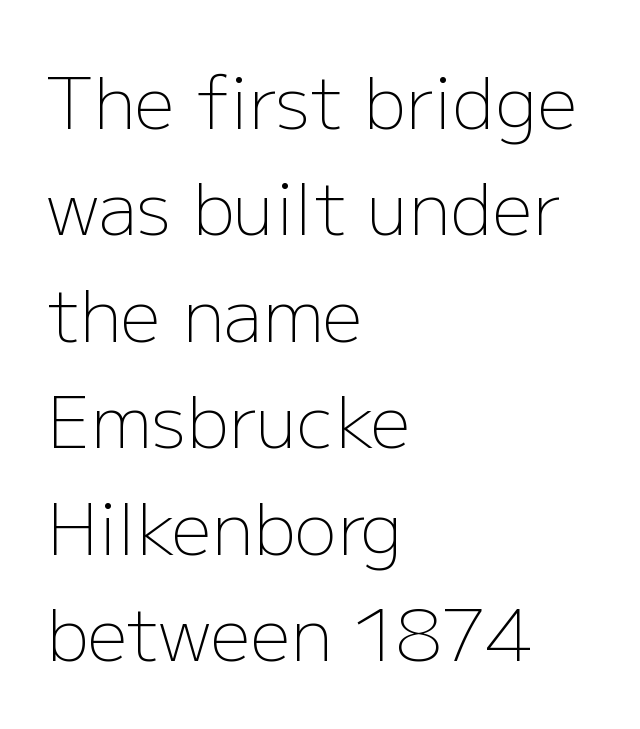
{"serif": "no", "italic": "no", "bold": "no", "weight": "light", "width": "normal", "stroke_contrast": "low", "x_height": "medium", "monospaced": "no", "underline": "no", "align": "left", "line_spacing": "normal", "line_spacing_ratio": 1.5, "letter_spacing": "normal", "letter_spacing_em": 0.0, "glyph_px": 71}
